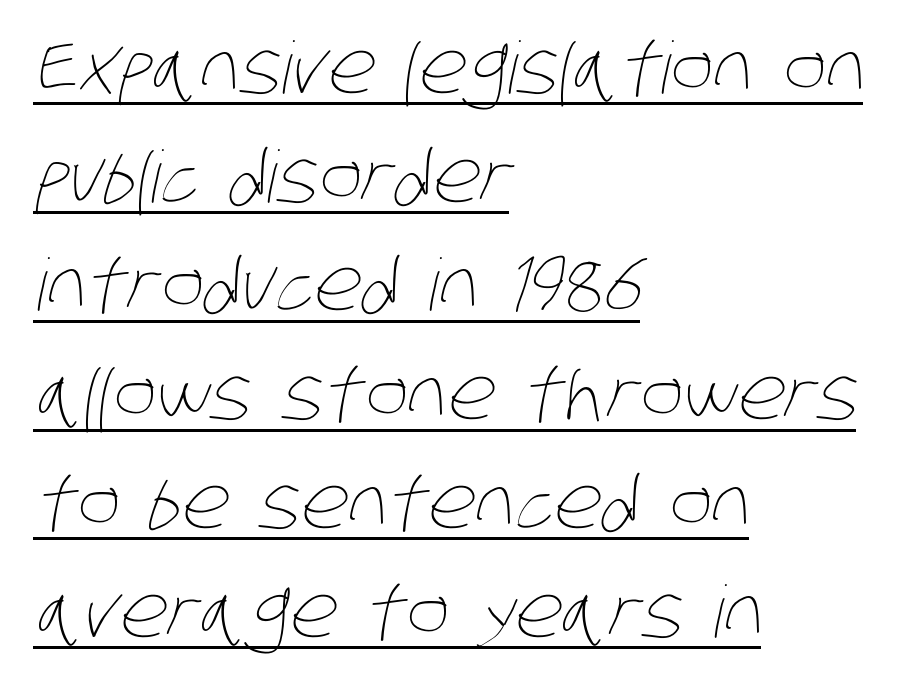
Regular leading. No extra ink here — the face is not bold. The face used here appears with an underline applied. Note the varied advance widths — an 'i' is clearly narrower than an 'm'.
